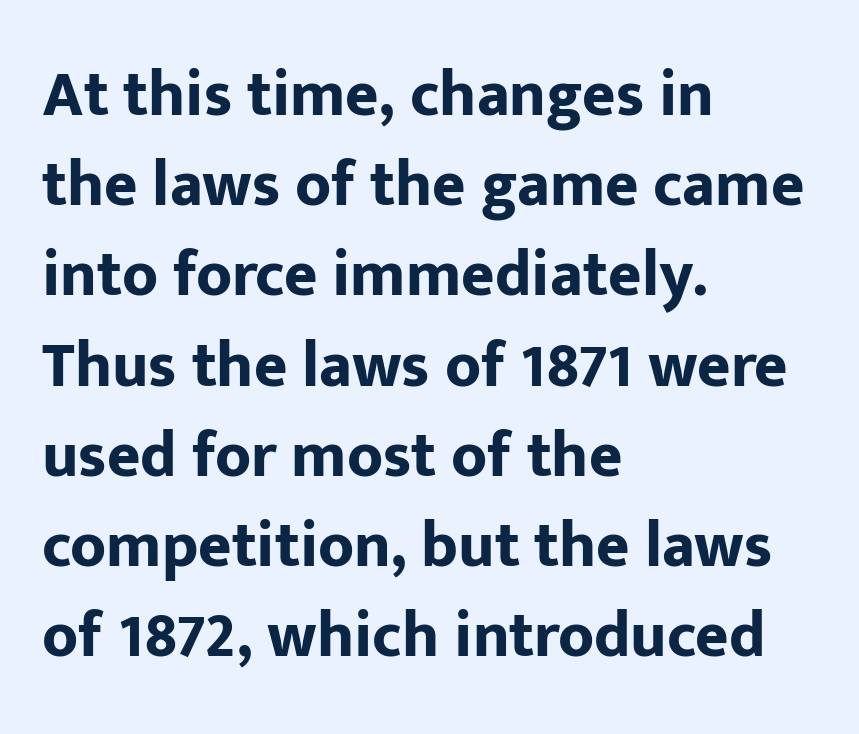
{"serif": "no", "italic": "no", "bold": "yes", "weight": "bold", "width": "normal", "stroke_contrast": "low", "x_height": "medium", "monospaced": "no", "underline": "no", "align": "left", "line_spacing": "normal", "line_spacing_ratio": 1.41, "letter_spacing": "normal", "letter_spacing_em": 0.0, "glyph_px": 64}
